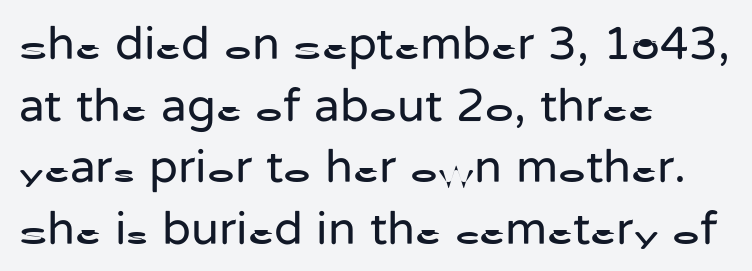
The rendering uses natural spacing where letterforms have individual widths. The axis of the letterforms is exactly vertical. A light-to-regular cut is what we see here. A normal amount of white space separates one row of letters from the next. Nothing unusual about the tracking: characters are spaced as the font intends.
